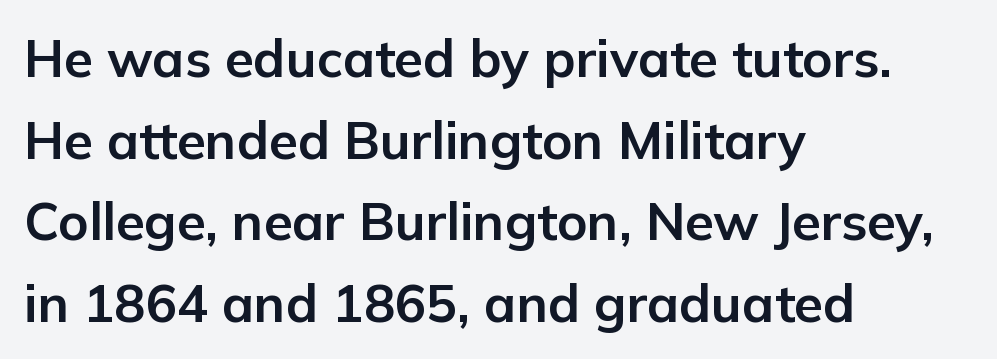
The image shows 52 px bold sans-serif type, upright; set left-aligned, normal line spacing (1.57x), normal letter spacing, not underlined; low stroke contrast and a medium x-height.
